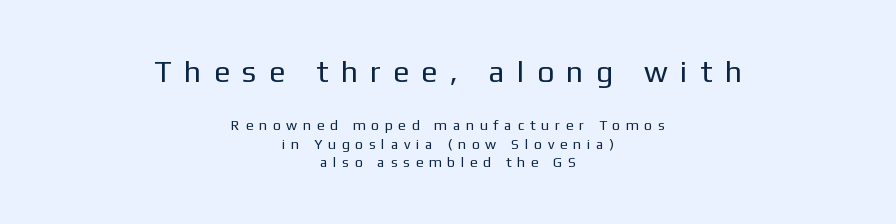
{"serif": "no", "italic": "no", "bold": "no", "weight": "regular", "width": "normal", "stroke_contrast": "low", "x_height": "medium", "monospaced": "no", "underline": "no", "align": "center", "line_spacing": "normal", "line_spacing_ratio": 1.31, "letter_spacing": "wide", "letter_spacing_em": 0.41, "larger_block": "first", "size_ratio": 2.14, "glyph_px": 30}
